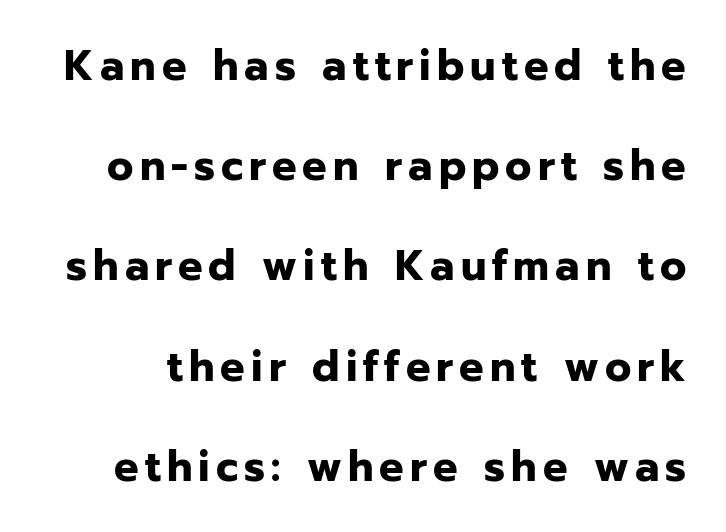
{"serif": "no", "italic": "no", "bold": "yes", "weight": "bold", "width": "normal", "stroke_contrast": "low", "x_height": "medium", "monospaced": "no", "underline": "no", "line_spacing": "loose", "line_spacing_ratio": 2.33, "glyph_px": 43}
